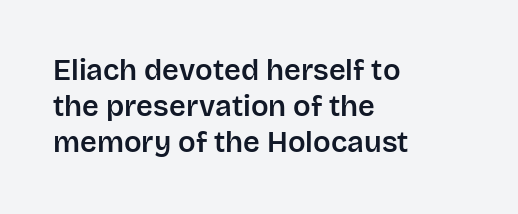
{"serif": "no", "italic": "no", "width": "normal", "stroke_contrast": "low", "x_height": "large", "monospaced": "no", "underline": "no", "align": "left", "line_spacing": "normal", "line_spacing_ratio": 1.25, "letter_spacing": "normal", "letter_spacing_em": 0.0, "glyph_px": 29}
